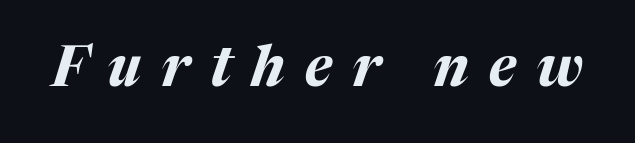
Q: Is the text bold? A: Yes.
Q: Is the text italic (slanted)? A: Yes, it leans right by about 17 degrees.
Q: Is the text underlined? A: No.
Q: Is the spacing between letters normal or unusually wide? A: Unusually wide.
Q: Width (condensed, normal, or wide)? A: Normal.
Q: Stroke contrast? A: Medium.
Q: x-height? A: Medium.
Q: Monospaced? A: No.
